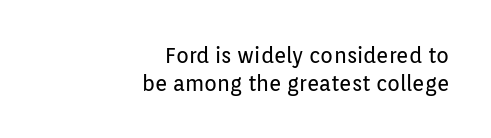
The image shows 21 px text type, upright; set right-aligned, normal line spacing (1.33x), normal letter spacing, not underlined.
